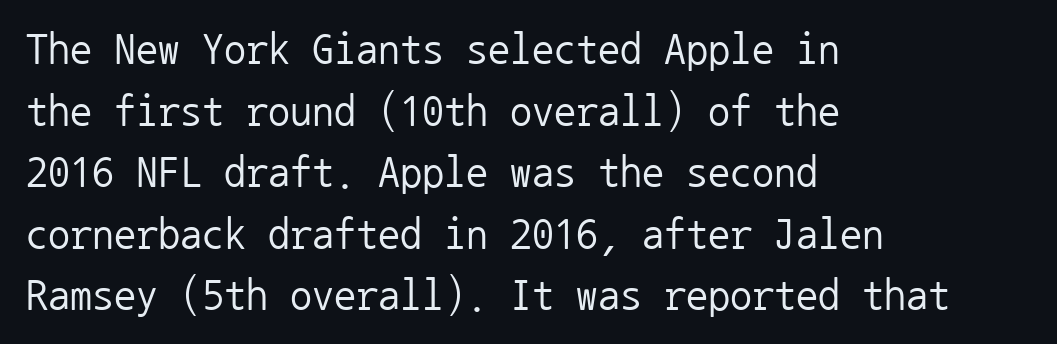
Compared with a centered layout, this one pins lines to the left instead. Each row of text sits above clean, open space. The weight tops out at a normal text grade. The rendering keeps characters at their native spacing. Designer's note — italics off, roman on.
